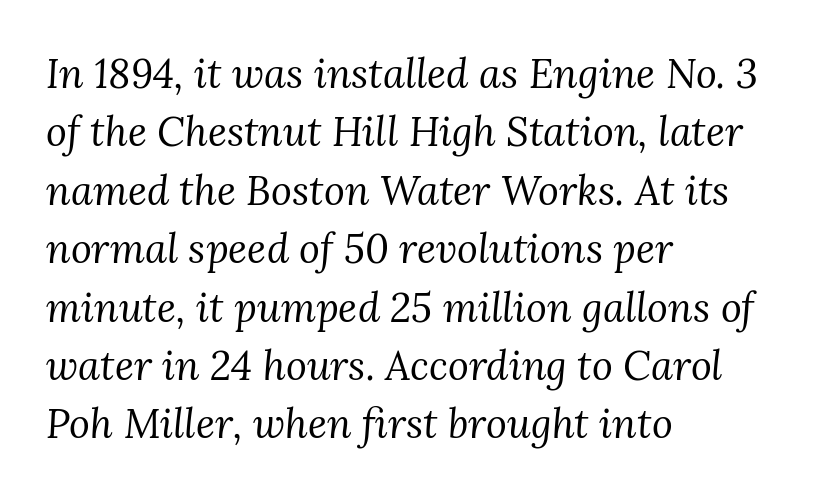
The image shows 40 px regular-weight serif type, italic (leaning right); set left-aligned, normal line spacing (1.46x), normal letter spacing, not underlined; medium stroke contrast and a medium x-height.
